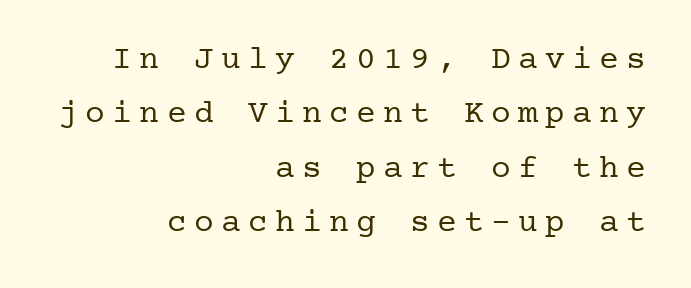
{"serif": "yes", "italic": "no", "bold": "no", "weight": "regular", "width": "normal", "stroke_contrast": "low", "x_height": "medium", "underline": "no", "align": "right", "line_spacing": "normal", "line_spacing_ratio": 1.65, "letter_spacing": "wide", "letter_spacing_em": 0.22, "glyph_px": 33}
